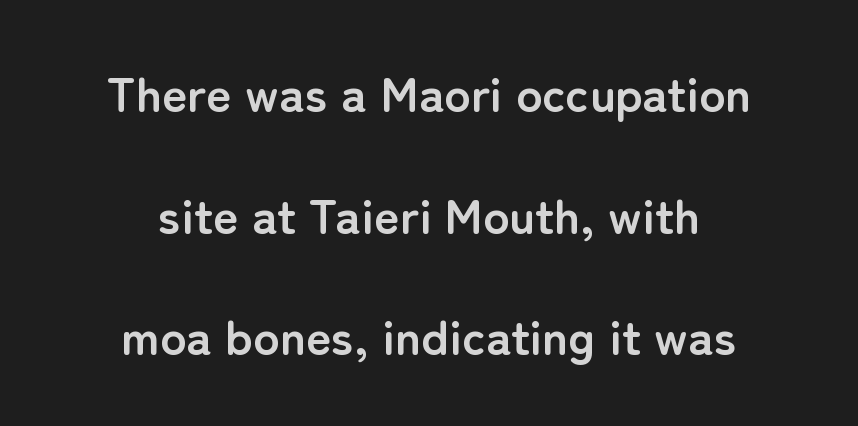
{"serif": "no", "italic": "no", "bold": "yes", "weight": "semibold", "width": "normal", "stroke_contrast": "low", "x_height": "medium", "monospaced": "no", "underline": "no", "align": "center", "line_spacing": "loose", "line_spacing_ratio": 2.48, "letter_spacing": "normal", "letter_spacing_em": 0.0, "glyph_px": 49}
